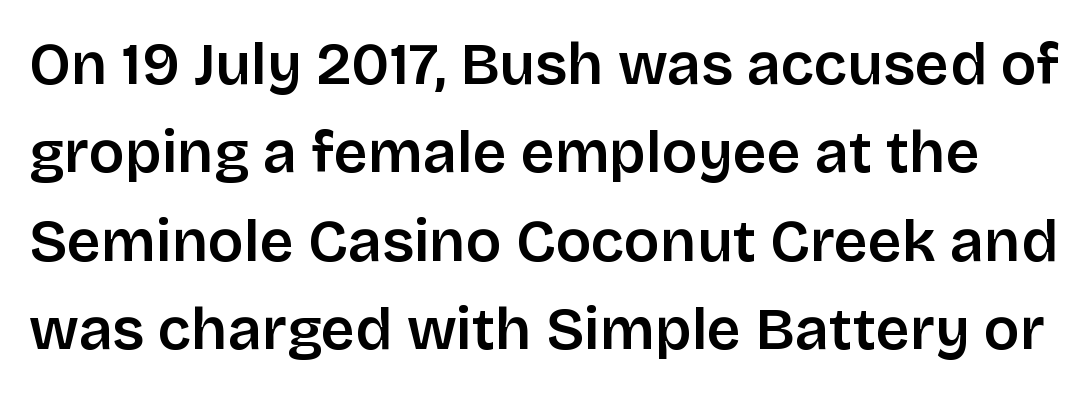
Q: Is the text bold? A: Semi-bold.
Q: Is the text italic (slanted)? A: No, it is upright.
Q: Is the typeface a serif or a sans-serif typeface? A: Sans-serif.
Q: Is the text underlined? A: No.
Q: Is the spacing between letters normal or unusually wide? A: Normal.
Q: Is the spacing between lines tight, normal or loose? A: Normal.
Q: Width (condensed, normal, or wide)? A: Normal.
Q: Stroke contrast? A: Low.
Q: x-height? A: Large.
Q: Monospaced? A: No.
